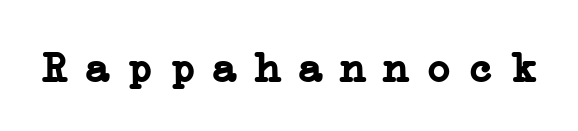
The image shows 43 px semibold serif type, upright; set unusually wide letter spacing (+0.39 em), not underlined; low stroke contrast and a medium x-height.
